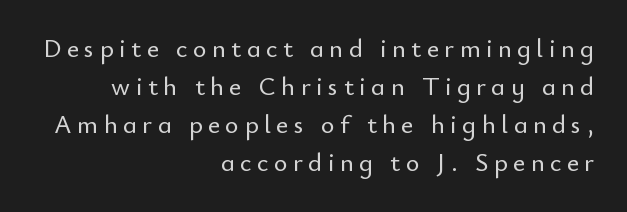
Q: Is the text italic (slanted)? A: No, it is upright.
Q: Is the text underlined? A: No.
Q: How is the paragraph aligned? A: Right-aligned.
Q: Is the spacing between letters normal or unusually wide? A: Unusually wide.
Q: Is the spacing between lines tight, normal or loose? A: Normal.
